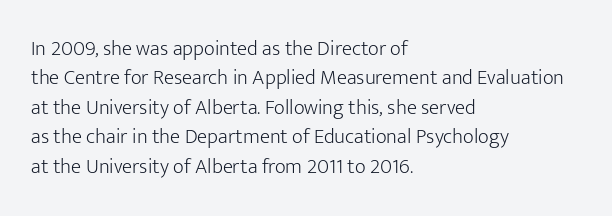
The image shows 21 px text type, upright; set left-aligned, normal line spacing (1.4x), normal letter spacing, not underlined.
